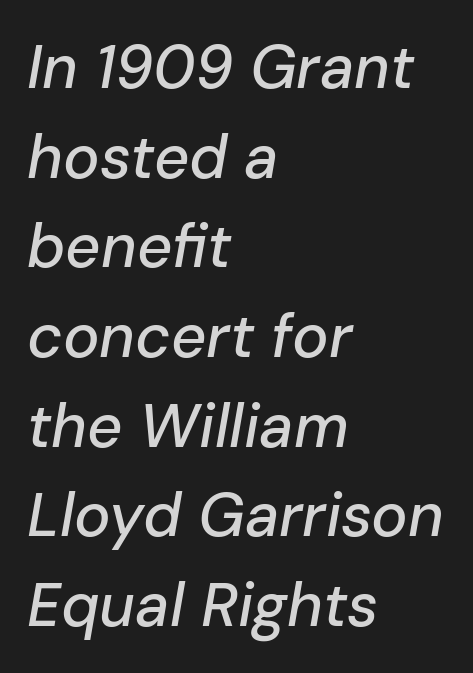
The image shows 61 px text type, italic (leaning right); set left-aligned, normal line spacing (1.47x), normal letter spacing, not underlined; low stroke contrast and a medium x-height.
